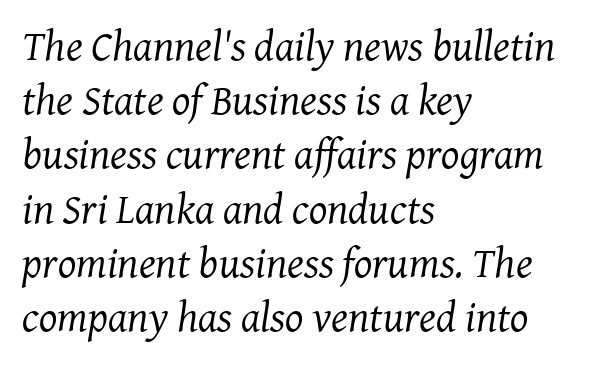
The image shows 43 px regular-weight serif type, italic (leaning right); set left-aligned, normal line spacing (1.26x), normal letter spacing, not underlined; medium stroke contrast and a medium x-height.
